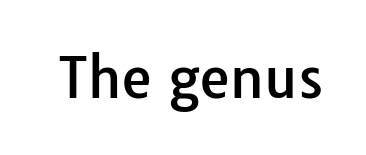
The image shows 55 px sans-serif type, upright; set normal letter spacing, not underlined; low stroke contrast and a medium x-height.
